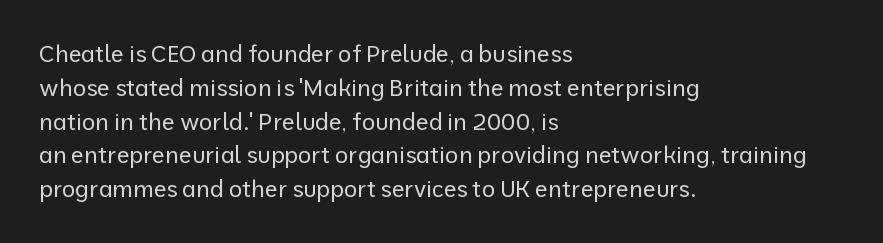
{"italic": "no", "bold": "no", "underline": "no", "align": "left", "line_spacing": "normal", "line_spacing_ratio": 1.47, "letter_spacing": "normal", "letter_spacing_em": 0.0, "glyph_px": 23}
